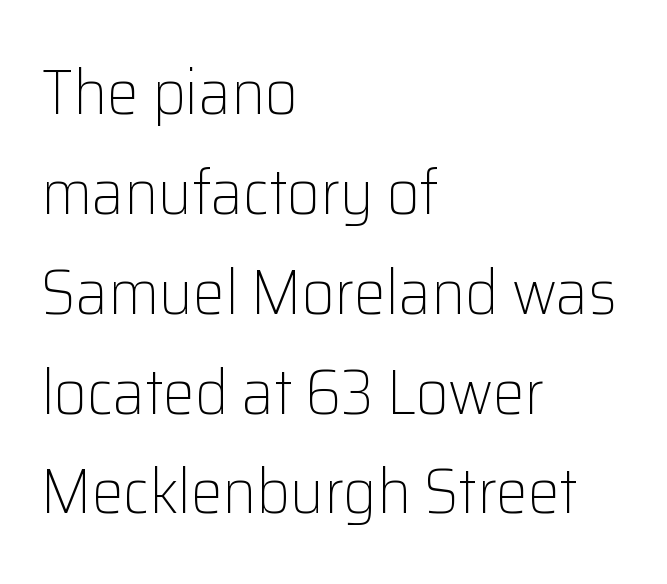
Interline gaps are of average width in this sample. These glyphs show unthickened strokes, regular width or finer. Ordinary non-slanted type is in use. The horizontal fit of the characters is conventional and even.
